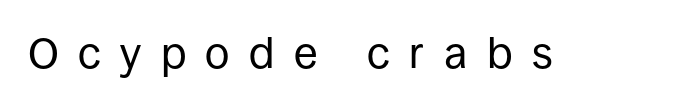
The image shows 43 px regular-weight sans-serif type, upright; set unusually wide letter spacing (+0.45 em), not underlined; low stroke contrast and a large x-height.
